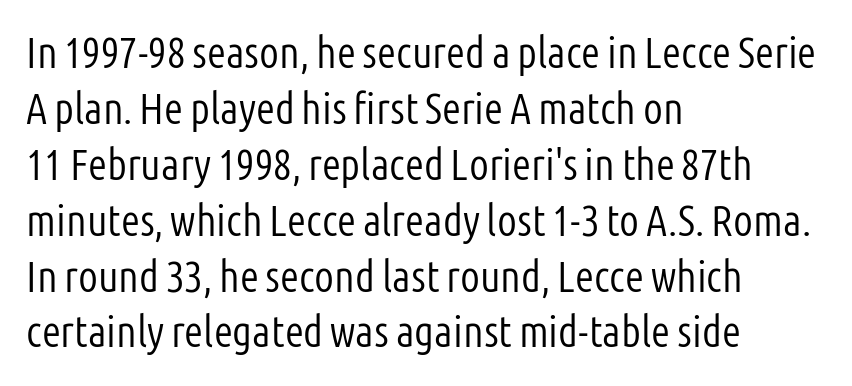
Q: Is the text bold? A: No.
Q: Is the text italic (slanted)? A: No, it is upright.
Q: Is the typeface a serif or a sans-serif typeface? A: Sans-serif.
Q: Is the text underlined? A: No.
Q: How is the paragraph aligned? A: Left-aligned.
Q: Is the spacing between letters normal or unusually wide? A: Normal.
Q: Is the spacing between lines tight, normal or loose? A: Normal.
Q: Width (condensed, normal, or wide)? A: Condensed.
Q: Stroke contrast? A: Low.
Q: x-height? A: Medium.
Q: Monospaced? A: No.
